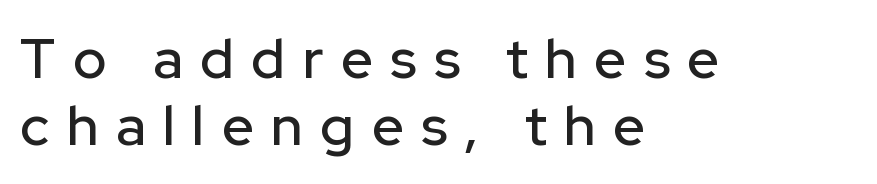
Q: Is the text italic (slanted)? A: No, it is upright.
Q: Is the typeface a serif or a sans-serif typeface? A: Sans-serif.
Q: Is the text underlined? A: No.
Q: How is the paragraph aligned? A: Left-aligned.
Q: Is the spacing between letters normal or unusually wide? A: Unusually wide.
Q: Width (condensed, normal, or wide)? A: Normal.
Q: Stroke contrast? A: Low.
Q: x-height? A: Medium.
Q: Monospaced? A: No.
